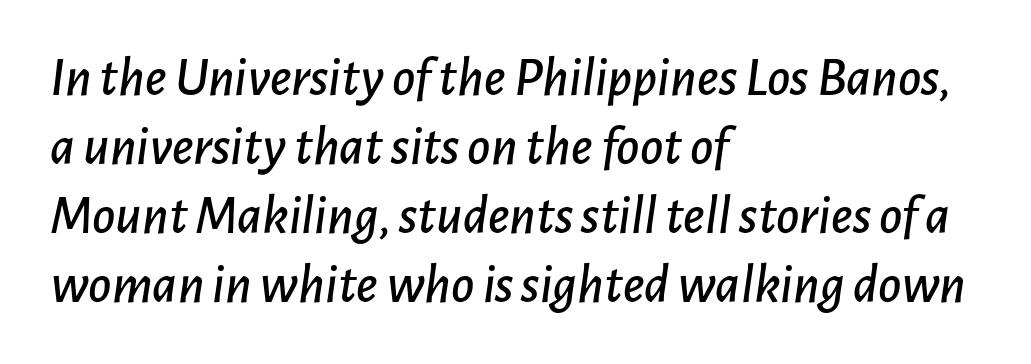
The passage shown has conventional tracking throughout. A classic flush-left, rag-right setting is used for this passage. Unmarked baselines from the first word to the last. The lettering tilts uniformly, giving the passage an italic look. Spacing verdict: proportional, widths tailored to each character.
